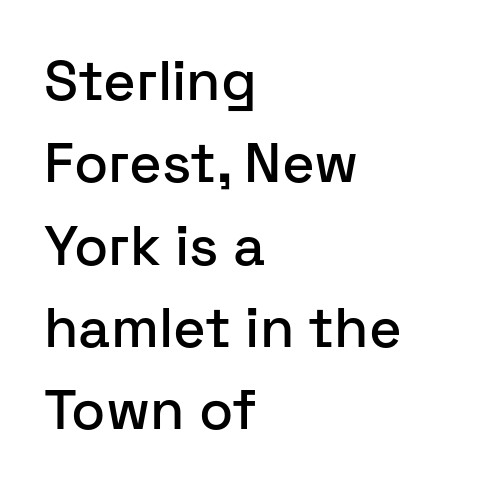
Line spacing here is normal. Visually the block forms a straight wall on the left and a jagged coastline on the right. The gaps between neighbouring characters are ordinary and unremarkable. This is roman type, the default non-slanted kind.
